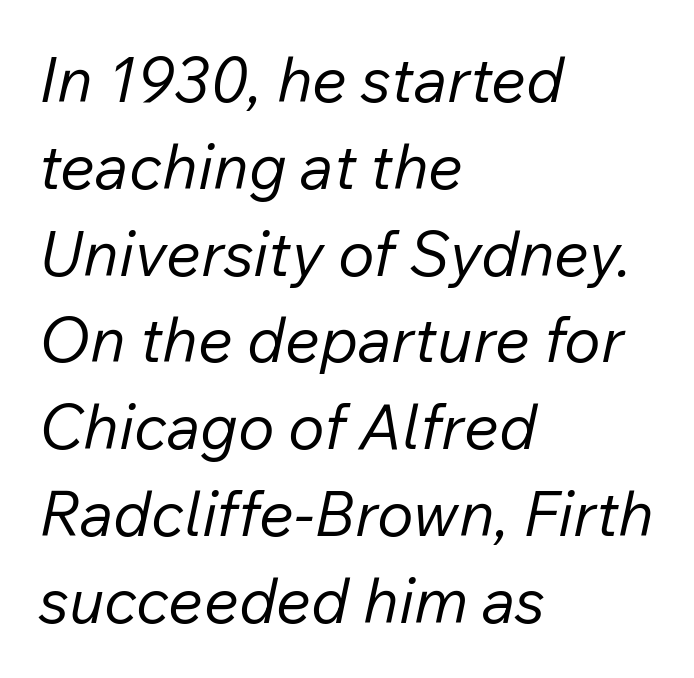
The image shows 62 px regular-weight type, italic (leaning right); set left-aligned, normal line spacing (1.4x), normal letter spacing, not underlined; low stroke contrast and a medium x-height.
